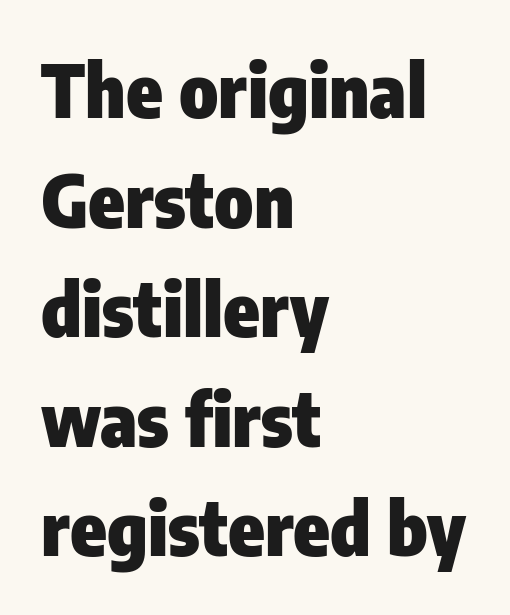
The image shows 74 px heavy, condensed sans-serif type, upright; set left-aligned, normal line spacing (1.48x), normal letter spacing, not underlined; low stroke contrast and a medium x-height.
